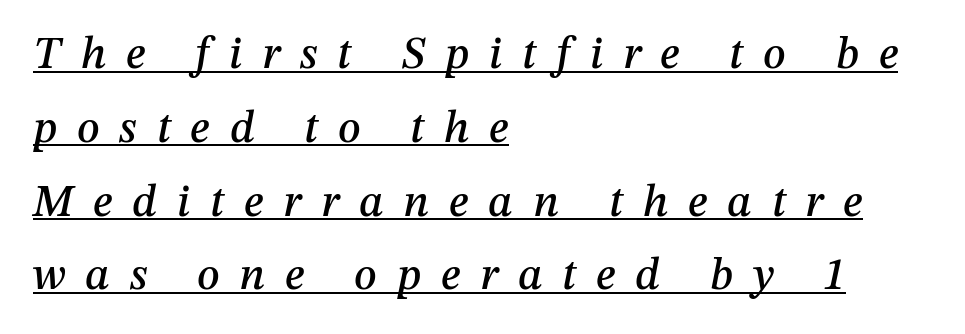
The text block is weighted toward the left margin, trailing off unevenly rightward. The rendering applies a slant to the glyphs. Caption: expanded tracking, letters set apart. The rendering uses the underline text-decoration.
